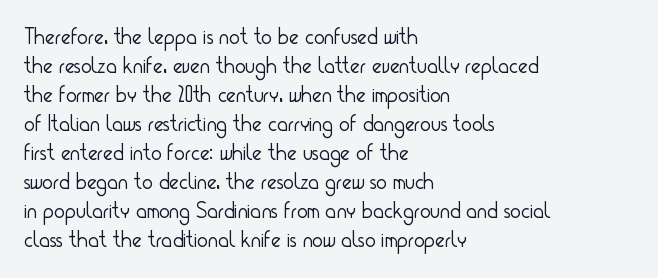
{"italic": "no", "bold": "no", "underline": "no", "align": "left", "line_spacing": "normal", "line_spacing_ratio": 1.26, "letter_spacing": "normal", "letter_spacing_em": 0.0, "glyph_px": 23}
